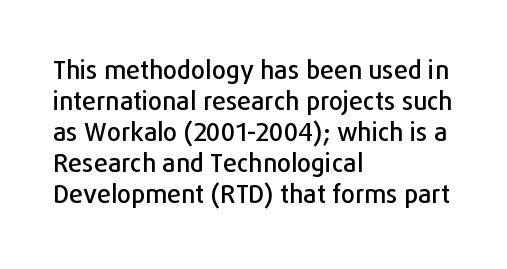
{"italic": "no", "underline": "no", "align": "left", "line_spacing_ratio": 1.24, "letter_spacing": "normal", "letter_spacing_em": 0.0, "glyph_px": 25}
